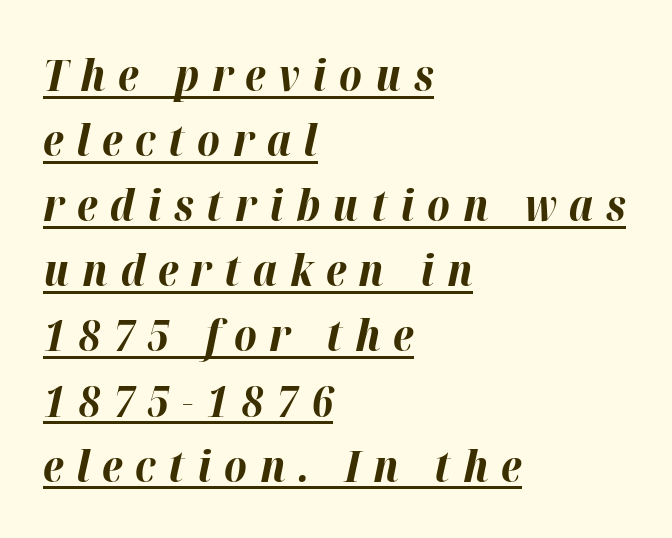
Varying glyph widths throughout — classic text-font behaviour. Baseline-to-baseline distance is the conventional proportion of letter height. Descenders here cross a horizontal rule under the line. Every row of glyphs begins at an identical x-position on the left. Slanted lettering throughout.
